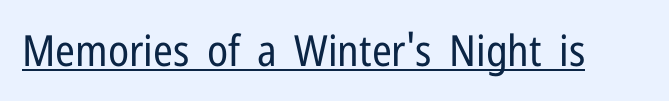
{"serif": "no", "italic": "no", "bold": "no", "weight": "regular", "width": "condensed", "stroke_contrast": "low", "x_height": "medium", "monospaced": "no", "underline": "yes", "letter_spacing": "normal", "letter_spacing_em": 0.0, "glyph_px": 43}
